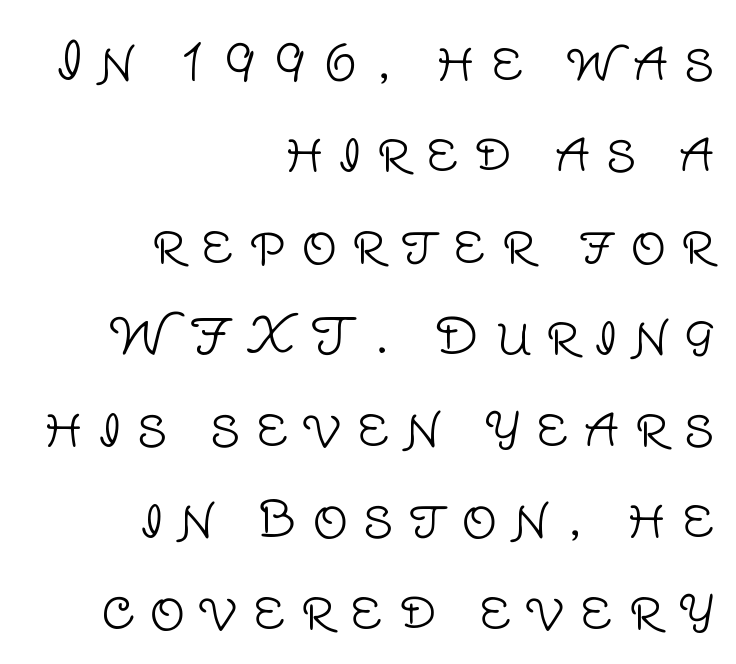
No chunkiness to these letters — they're not bold. The glyphs are unaccompanied by any horizontal stroke below them. The face used here is proportionally spaced, like ordinary book or web type. Words appear elongated and porous because spacing is wide.
